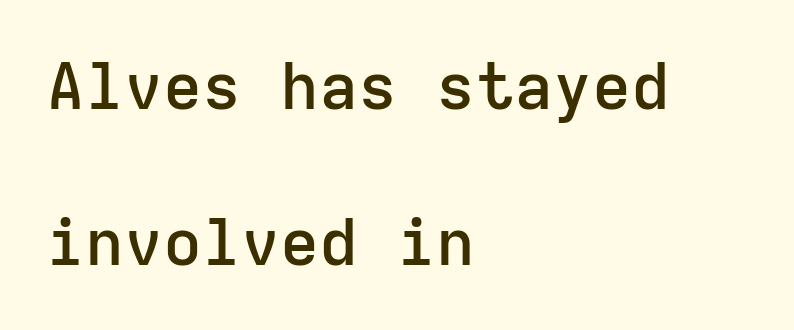
Is this a sans? Yes — the strokes have no serifs. Whoever set this chose breathing room over compactness in the vertical rhythm. The glyphs are unaccompanied by any horizontal stroke below them. Typographic density is moderately raised because the face is semibold.
